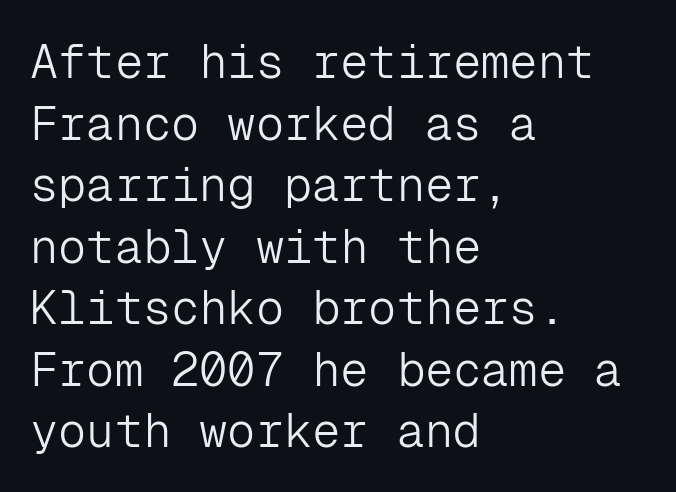
Spacing verdict: monospaced, one width for all characters. Unmarked baselines from the first word to the last. Honestly, the row spacing looks completely unremarkable. The type family on display is of the sans-serif kind.
